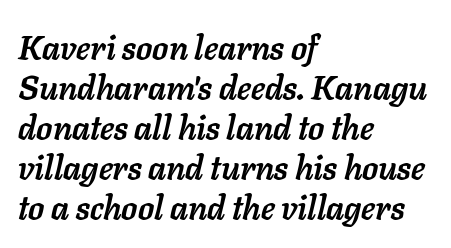
The image shows 33 px semibold type, italic (leaning right); set left-aligned, line spacing 1.21x, normal letter spacing, not underlined; low stroke contrast and a medium x-height.
